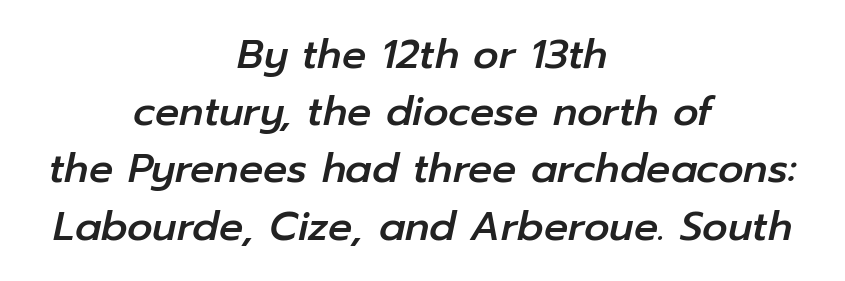
Q: Is the text italic (slanted)? A: Yes, it leans right by about 12 degrees.
Q: Is the text underlined? A: No.
Q: How is the paragraph aligned? A: Centered.
Q: Is the spacing between letters normal or unusually wide? A: Normal.
Q: Is the spacing between lines tight, normal or loose? A: Normal.
Q: Width (condensed, normal, or wide)? A: Normal.
Q: Stroke contrast? A: Low.
Q: x-height? A: Medium.
Q: Monospaced? A: No.
